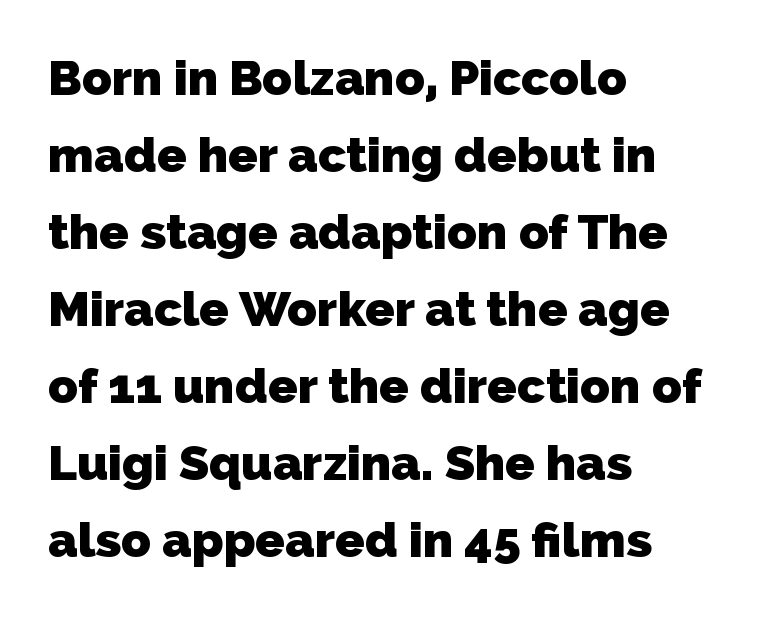
Q: Is the text bold? A: Yes.
Q: Is the typeface a serif or a sans-serif typeface? A: Sans-serif.
Q: Is the text underlined? A: No.
Q: How is the paragraph aligned? A: Left-aligned.
Q: Is the spacing between letters normal or unusually wide? A: Normal.
Q: Is the spacing between lines tight, normal or loose? A: Normal.
Q: Width (condensed, normal, or wide)? A: Normal.
Q: Stroke contrast? A: Low.
Q: x-height? A: Medium.
Q: Monospaced? A: No.
